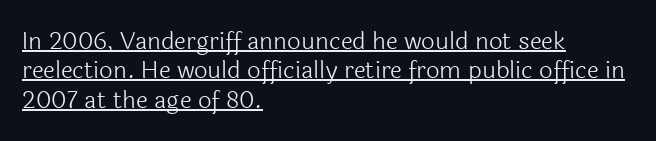
Weight: in the light-to-regular range. The letters sit at their default tracking, neither squeezed nor spread. The face used here appears with an underline applied. Posture: vertical.
